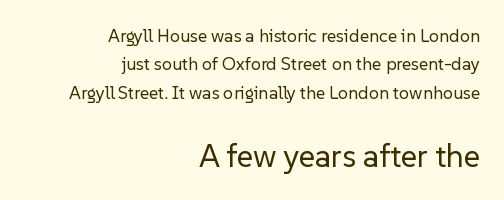
{"serif": "no", "italic": "no", "bold": "no", "weight": "regular", "width": "normal", "stroke_contrast": "low", "x_height": "medium", "monospaced": "no", "underline": "no", "align": "right", "line_spacing": "normal", "line_spacing_ratio": 1.58, "letter_spacing": "normal", "letter_spacing_em": 0.0, "larger_block": "second", "size_ratio": 1.78, "glyph_px": 32}
